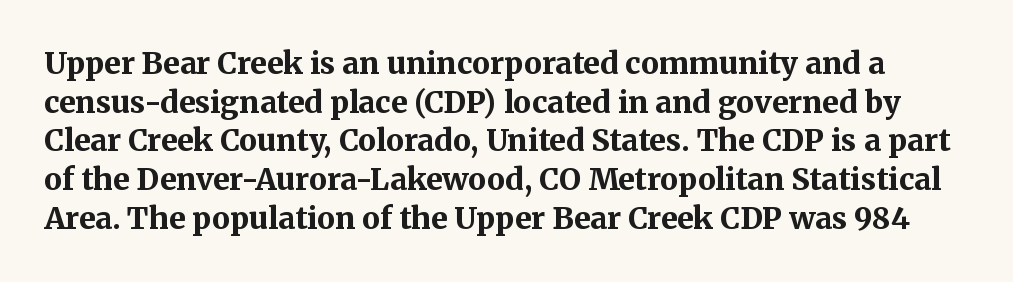
{"serif": "yes", "italic": "no", "bold": "yes", "weight": "bold", "width": "normal", "stroke_contrast": "medium", "x_height": "medium", "monospaced": "no", "underline": "no", "line_spacing": "normal", "line_spacing_ratio": 1.29, "letter_spacing": "normal", "letter_spacing_em": 0.0, "glyph_px": 30}
